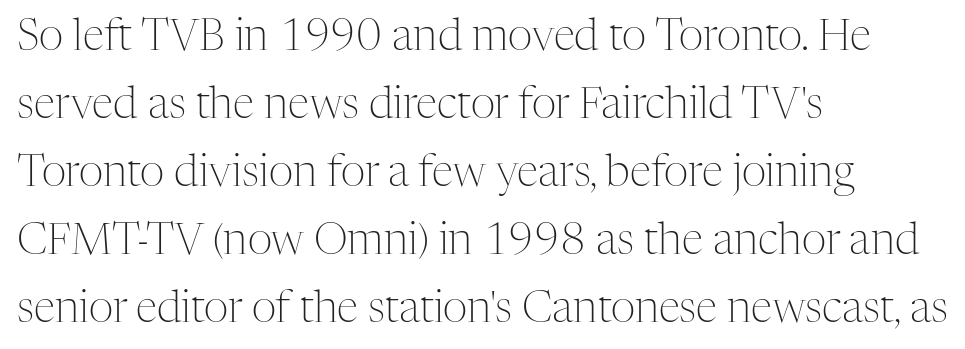
Q: Is the text bold? A: No.
Q: Is the text italic (slanted)? A: No, it is upright.
Q: Is the typeface a serif or a sans-serif typeface? A: Serif.
Q: Is the text underlined? A: No.
Q: How is the paragraph aligned? A: Left-aligned.
Q: Is the spacing between letters normal or unusually wide? A: Normal.
Q: Is the spacing between lines tight, normal or loose? A: Normal.
Q: Width (condensed, normal, or wide)? A: Normal.
Q: Stroke contrast? A: Medium.
Q: x-height? A: Medium.
Q: Monospaced? A: No.
